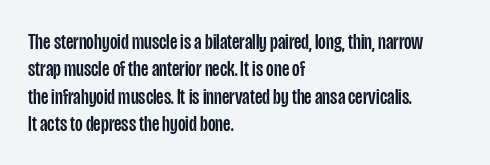
{"italic": "no", "underline": "no", "align": "left", "line_spacing_ratio": 1.24, "letter_spacing": "normal", "letter_spacing_em": 0.0, "glyph_px": 22}
